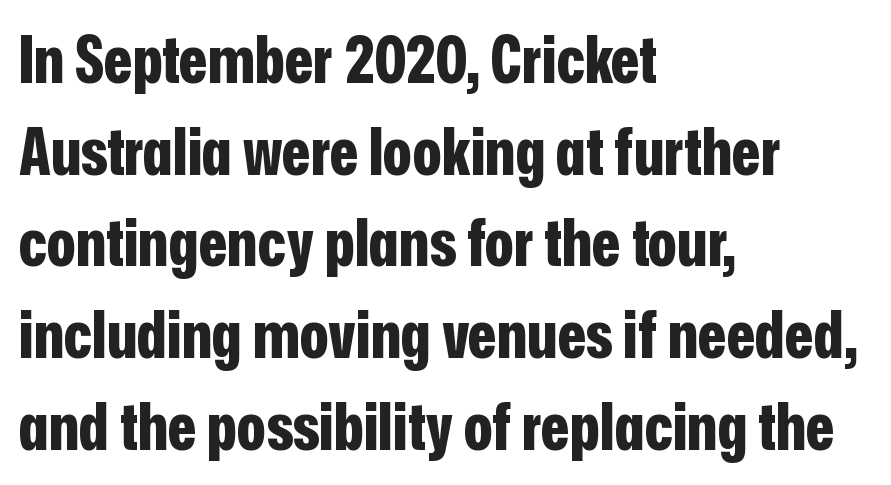
Q: Is the text bold? A: Yes.
Q: Is the text italic (slanted)? A: No, it is upright.
Q: Is the typeface a serif or a sans-serif typeface? A: Sans-serif.
Q: Is the text underlined? A: No.
Q: How is the paragraph aligned? A: Left-aligned.
Q: Is the spacing between letters normal or unusually wide? A: Normal.
Q: Is the spacing between lines tight, normal or loose? A: Normal.
Q: Width (condensed, normal, or wide)? A: Condensed.
Q: Stroke contrast? A: Low.
Q: x-height? A: Medium.
Q: Monospaced? A: No.
